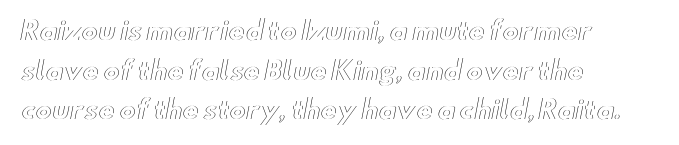
{"underline": "no", "align": "left", "line_spacing": "normal", "line_spacing_ratio": 1.59, "letter_spacing": "normal", "letter_spacing_em": 0.0, "glyph_px": 25}
